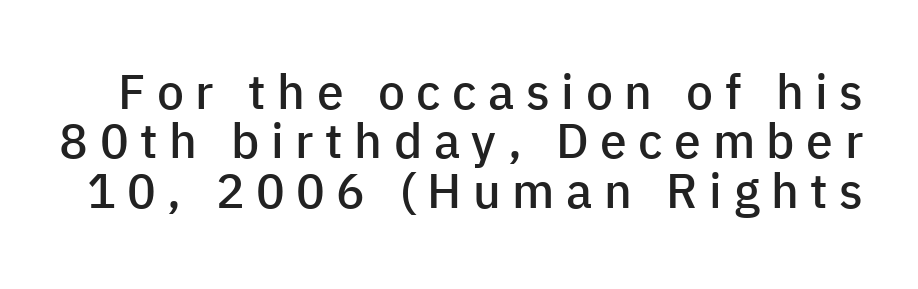
{"serif": "no", "italic": "no", "bold": "semi", "weight": "semibold", "width": "normal", "stroke_contrast": "low", "x_height": "medium", "monospaced": "no", "underline": "no", "line_spacing": "tight", "line_spacing_ratio": 1.03, "letter_spacing": "wide", "letter_spacing_em": 0.24, "glyph_px": 48}
